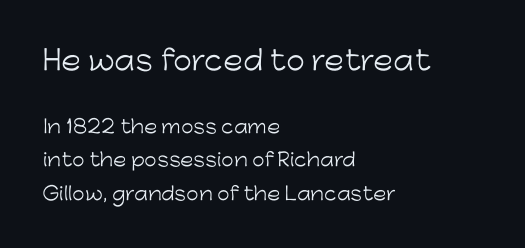
The image shows 27 px text type, upright; set left-aligned, line spacing 1.86x, normal letter spacing, not underlined; the first (top) block is 1.5x larger.
